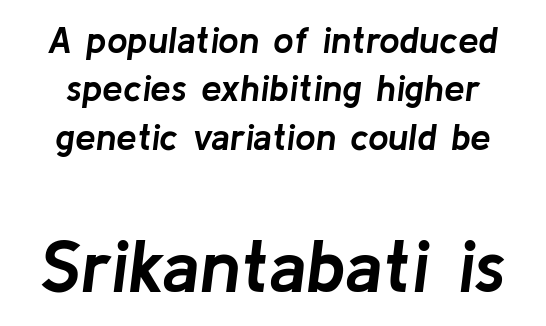
Q: Is the text bold? A: Yes.
Q: Is the text italic (slanted)? A: Yes, it leans right by about 8 degrees.
Q: Is the text underlined? A: No.
Q: Is the spacing between letters normal or unusually wide? A: Normal.
Q: Is the spacing between lines tight, normal or loose? A: Normal.
Q: Which block of text is set in a larger size, the first (top) or the second (bottom)? A: The second (bottom) one.
Q: Width (condensed, normal, or wide)? A: Normal.
Q: Stroke contrast? A: Low.
Q: x-height? A: Medium.
Q: Monospaced? A: No.
